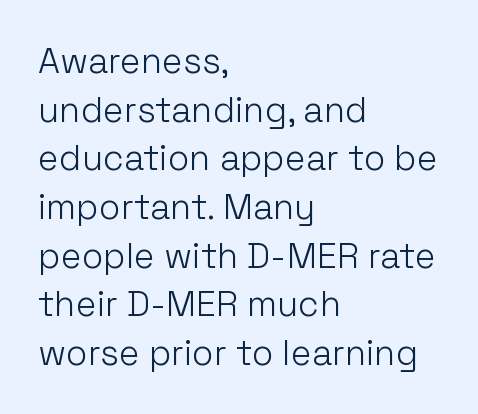
Underlining? Definitely not there. Does the type have serifs? No, each stem ends abruptly. The letters stand upright; this is a roman face. The letters advance in unequal steps, a hallmark of proportional type. The line texture is even and compact thanks to regular tracking. Is the stroke heavy? The answer is a plain regular-or-lighter.
